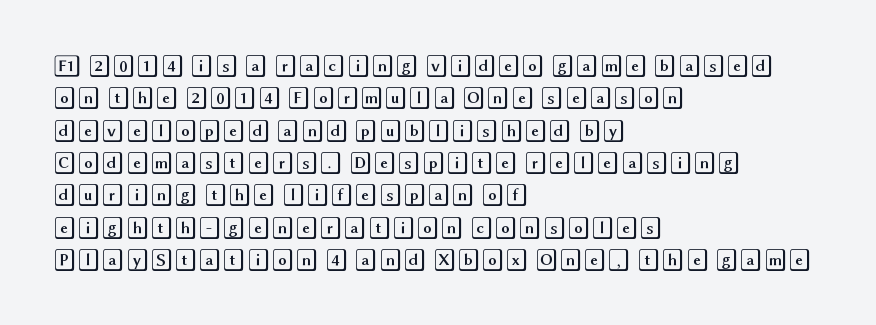
{"italic": "no", "underline": "no", "align": "left", "line_spacing": "normal", "line_spacing_ratio": 1.47, "letter_spacing": "normal", "letter_spacing_em": 0.0, "glyph_px": 22}
